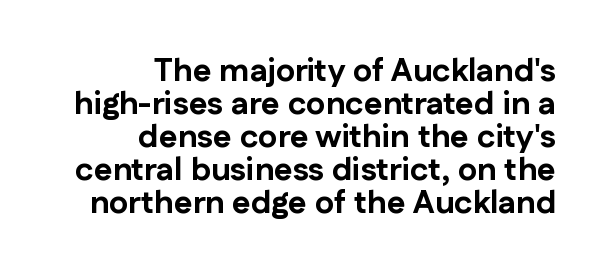
The image shows 32 px bold sans-serif type, upright; set right-aligned, tight line spacing (1.03x), normal letter spacing, not underlined; low stroke contrast and a medium x-height.
